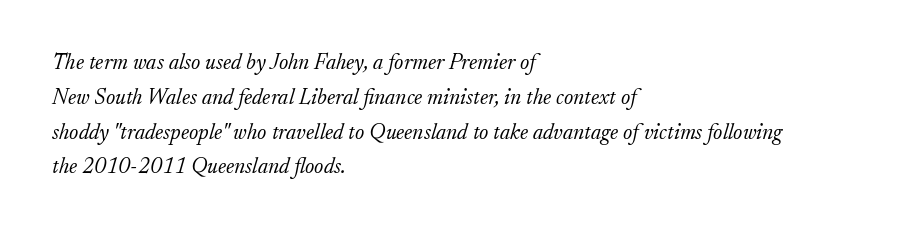
{"italic": "yes", "lean": "right", "slant_degrees": 17, "bold": "no", "underline": "no", "align": "left", "line_spacing": "normal", "line_spacing_ratio": 1.58, "letter_spacing": "normal", "letter_spacing_em": 0.0, "glyph_px": 22}
